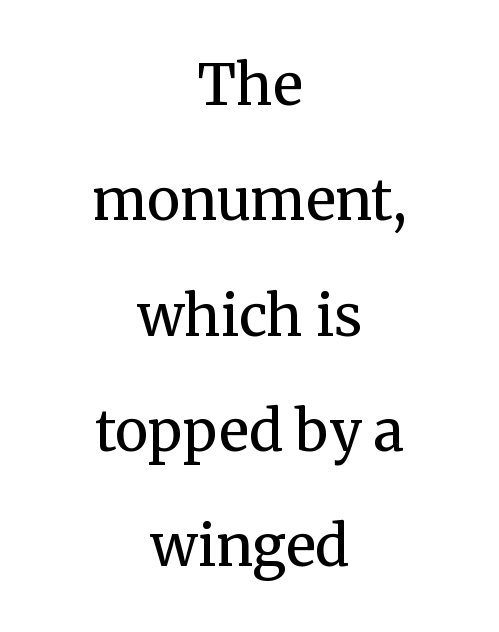
{"serif": "yes", "italic": "no", "bold": "no", "weight": "regular", "width": "normal", "stroke_contrast": "medium", "x_height": "medium", "monospaced": "no", "underline": "no", "align": "center", "line_spacing": "loose", "line_spacing_ratio": 2.06, "letter_spacing": "normal", "letter_spacing_em": 0.0, "glyph_px": 56}
